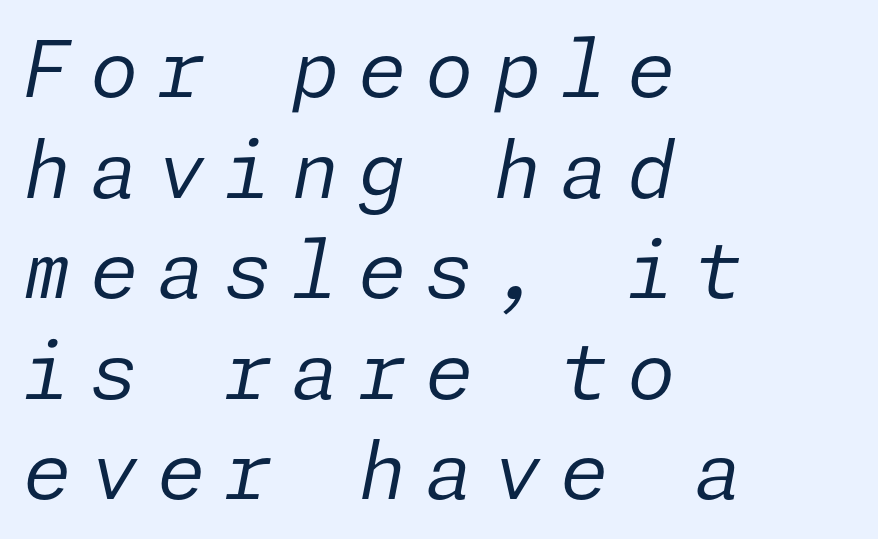
Between one letter and the next there's a generous, obvious gap. Bare-footed words on every line. Emphasis-style slanted type is in use. The lines in this sample share a left origin and differ only in where they stop. Each stroke keeps to a modest, everyday thickness or less. Regarding leading, the lines here are spaced in the standard way.
